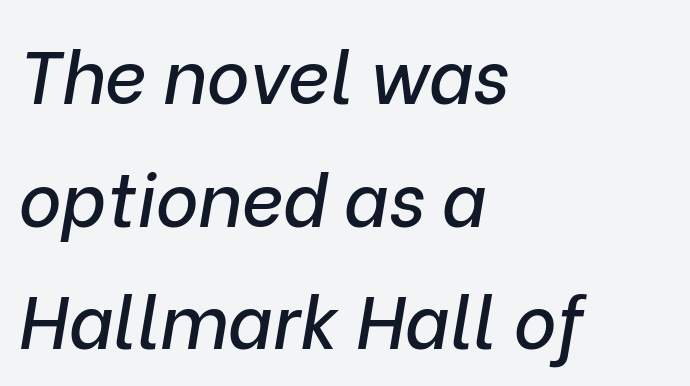
{"italic": "yes", "lean": "right", "slant_degrees": 9, "width": "normal", "stroke_contrast": "low", "x_height": "medium", "monospaced": "no", "underline": "no", "align": "left", "line_spacing": "normal", "line_spacing_ratio": 1.68, "letter_spacing": "normal", "letter_spacing_em": 0.0, "glyph_px": 73}
